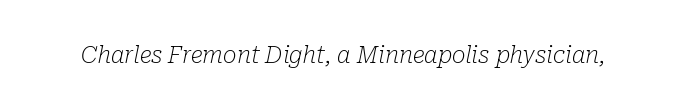
{"italic": "yes", "lean": "right", "slant_degrees": 10, "bold": "no", "underline": "no", "letter_spacing": "normal", "letter_spacing_em": 0.0, "glyph_px": 23}
